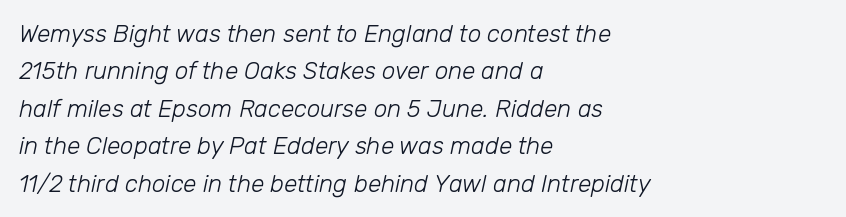
Q: Is the text bold? A: No.
Q: Is the text italic (slanted)? A: Yes, it leans right by about 12 degrees.
Q: Is the text underlined? A: No.
Q: How is the paragraph aligned? A: Left-aligned.
Q: Is the spacing between letters normal or unusually wide? A: Normal.
Q: Is the spacing between lines tight, normal or loose? A: Normal.
